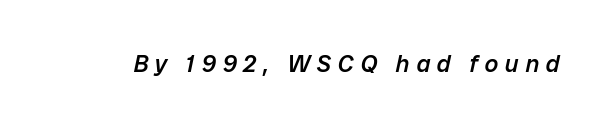
{"italic": "yes", "lean": "right", "slant_degrees": 12, "bold": "semi", "underline": "no", "letter_spacing": "wide", "letter_spacing_em": 0.28, "glyph_px": 24}
